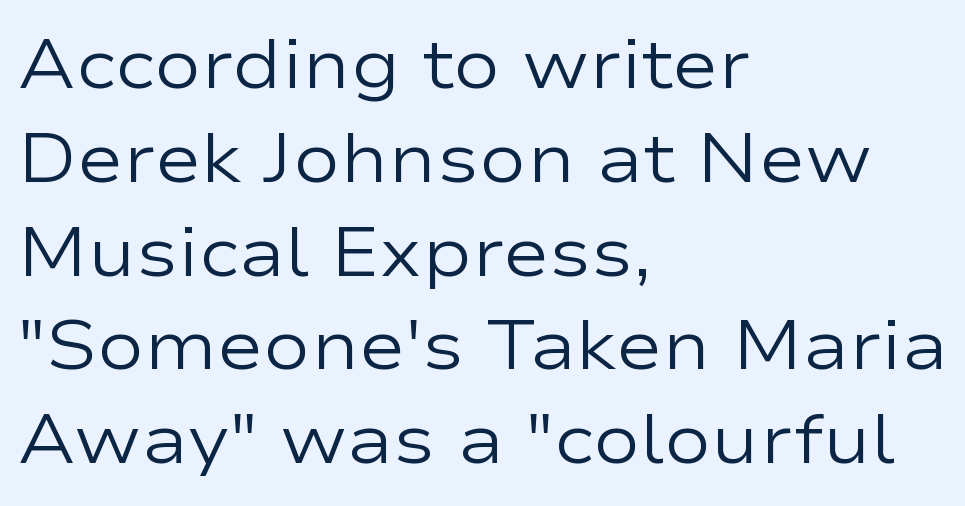
The space between consecutive lines is moderate. The type family on display is of the sans-serif kind. Proportional: the letters do not fall into vertical columns. This rendering leaves character spacing at its baseline value. Each stroke keeps to a modest, everyday thickness or less.
